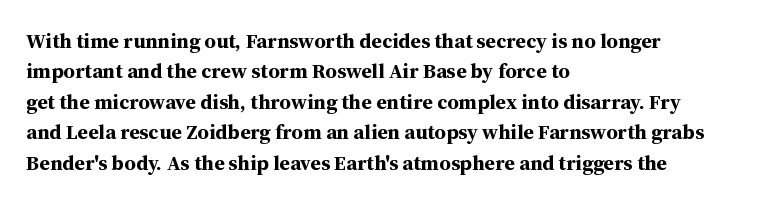
{"italic": "no", "bold": "yes", "underline": "no", "align": "left", "line_spacing": "normal", "line_spacing_ratio": 1.45, "letter_spacing": "normal", "letter_spacing_em": 0.0, "glyph_px": 21}
